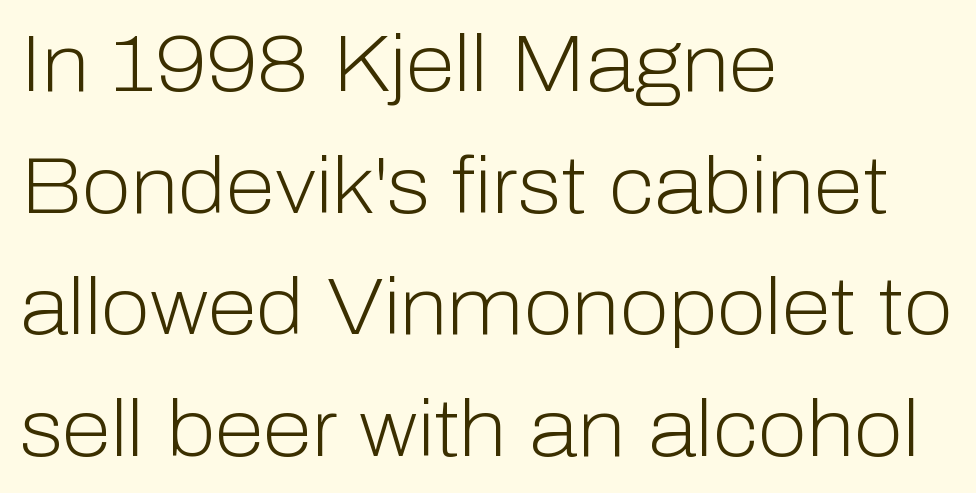
Q: Is the text bold? A: No.
Q: Is the text italic (slanted)? A: No, it is upright.
Q: Is the typeface a serif or a sans-serif typeface? A: Sans-serif.
Q: Is the text underlined? A: No.
Q: How is the paragraph aligned? A: Left-aligned.
Q: Is the spacing between letters normal or unusually wide? A: Normal.
Q: Is the spacing between lines tight, normal or loose? A: Normal.
Q: Width (condensed, normal, or wide)? A: Normal.
Q: Stroke contrast? A: Low.
Q: x-height? A: Medium.
Q: Monospaced? A: No.
